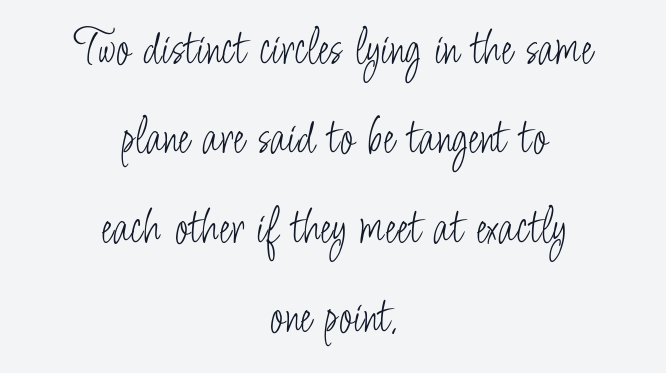
The paragraph has two soft edges and a firm central axis. Is the letter spacing exaggerated? No — it looks like the ordinary default. This rendering employs a face without finishing strokes, i.e., a sans-serif. The letters advance in unequal steps, a hallmark of proportional type.
